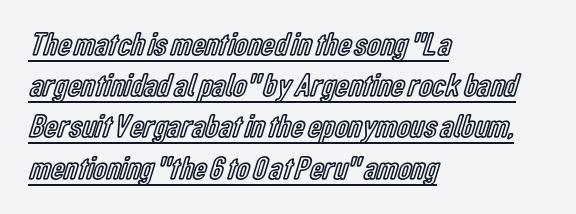
Q: Is the text italic (slanted)? A: Yes.
Q: Is the text underlined? A: Yes.
Q: How is the paragraph aligned? A: Left-aligned.
Q: Is the spacing between letters normal or unusually wide? A: Normal.
Q: Is the spacing between lines tight, normal or loose? A: Normal.
Q: Width (condensed, normal, or wide)? A: Condensed.
Q: x-height? A: Medium.
Q: Monospaced? A: No.
